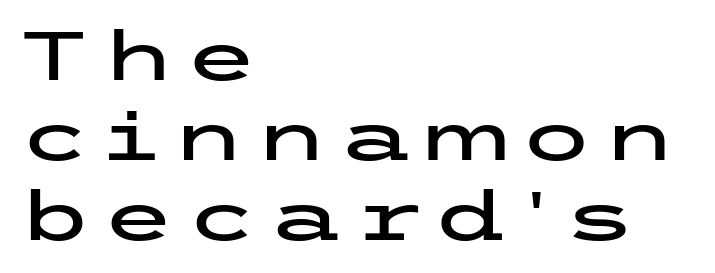
Q: Is the text italic (slanted)? A: No, it is upright.
Q: Is the typeface a serif or a sans-serif typeface? A: Sans-serif.
Q: Is the text underlined? A: No.
Q: How is the paragraph aligned? A: Left-aligned.
Q: Width (condensed, normal, or wide)? A: Wide.
Q: Stroke contrast? A: Low.
Q: x-height? A: Medium.
